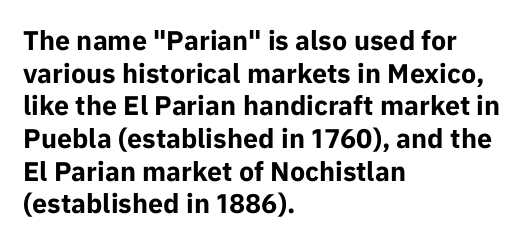
Q: Is the text bold? A: Yes.
Q: Is the text italic (slanted)? A: No, it is upright.
Q: Is the text underlined? A: No.
Q: How is the paragraph aligned? A: Left-aligned.
Q: Is the spacing between letters normal or unusually wide? A: Normal.
